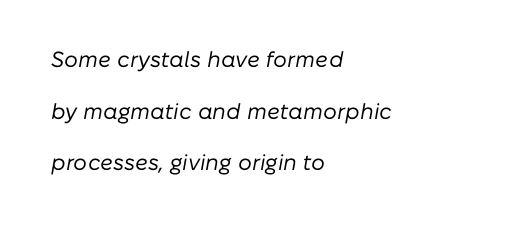
The image shows 22 px text type, italic (leaning right); set left-aligned, loose line spacing (2.35x), normal letter spacing, not underlined.
